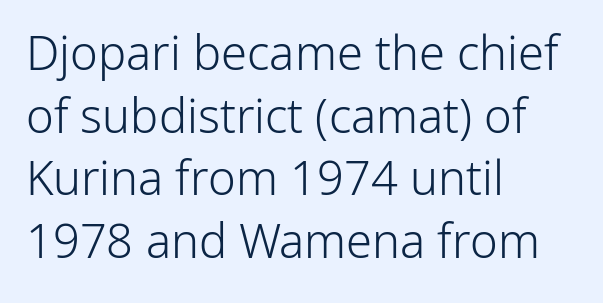
The image shows 47 px light sans-serif type, upright; set left-aligned, normal line spacing (1.33x), normal letter spacing, not underlined; low stroke contrast and a medium x-height.
